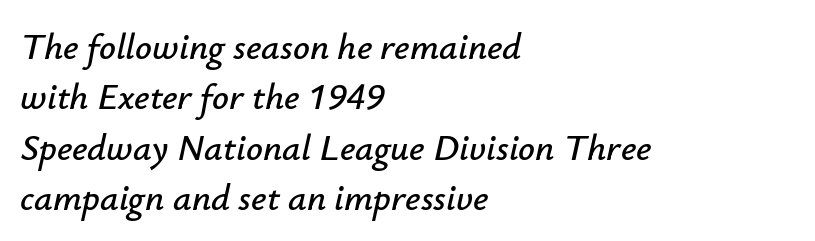
Q: Is the text italic (slanted)? A: Yes, it leans right by about 12 degrees.
Q: Is the text underlined? A: No.
Q: How is the paragraph aligned? A: Left-aligned.
Q: Is the spacing between letters normal or unusually wide? A: Normal.
Q: Is the spacing between lines tight, normal or loose? A: Normal.
Q: Width (condensed, normal, or wide)? A: Normal.
Q: Stroke contrast? A: Low.
Q: x-height? A: Small.
Q: Monospaced? A: No.
